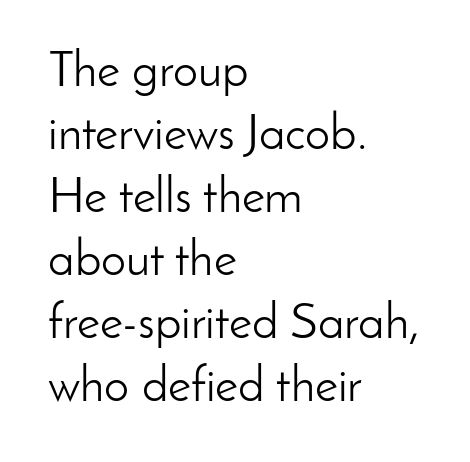
The glyphs in this specimen are sans serif. Descenders hang freely into open space. Characters follow at the spacing the type designer built in. It's the straight-up-and-down kind of type.
